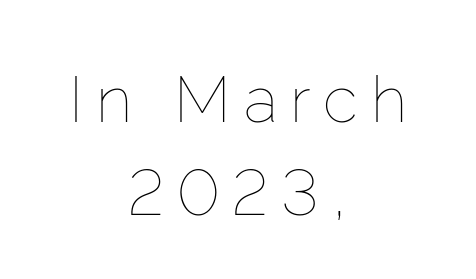
{"italic": "no", "bold": "no", "weight": "thin", "width": "normal", "stroke_contrast": "low", "x_height": "medium", "monospaced": "no", "underline": "no", "align": "center", "line_spacing": "normal", "line_spacing_ratio": 1.45, "letter_spacing": "wide", "letter_spacing_em": 0.2, "glyph_px": 64}
